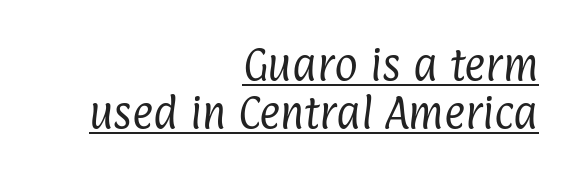
Every word sits above its own underline. The weight would be labelled regular, book, light, or lighter still. Caption: standard tracking, unaltered. These lines are set flush right with a ragged left edge. The rendering shows plain stroke endings on the letterforms — a sans-serif design.
